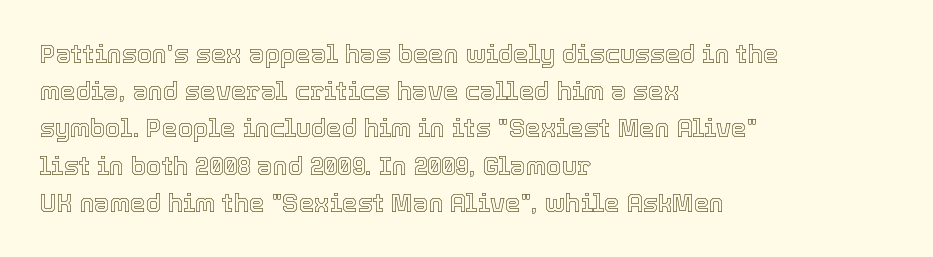
Designer's note — italics off, roman on. Compared with typical paragraphs, the rows here are spaced about the same. No word sits above an underline. Left-aligned paragraph, ragged on the right. This sample uses plain, unmodified letter spacing.
